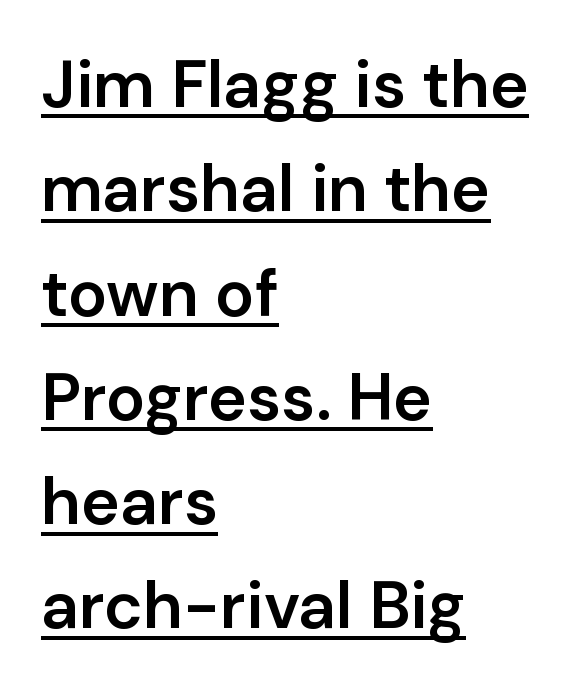
{"serif": "no", "italic": "no", "bold": "semi", "weight": "semibold", "width": "normal", "stroke_contrast": "low", "x_height": "medium", "monospaced": "no", "underline": "yes", "align": "left", "line_spacing": "normal", "line_spacing_ratio": 1.58, "letter_spacing": "normal", "letter_spacing_em": 0.0, "glyph_px": 66}
